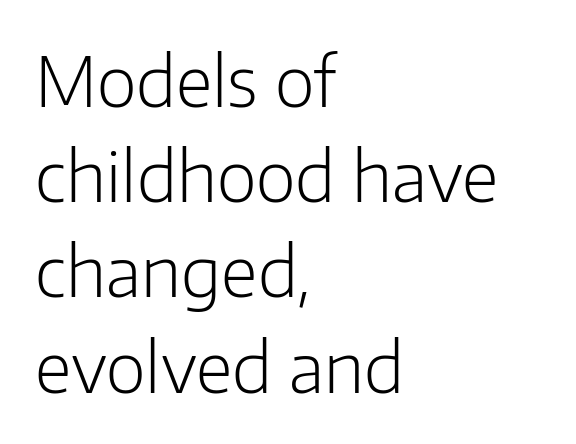
The image shows 69 px light sans-serif type, upright; set left-aligned, normal line spacing (1.38x), normal letter spacing, not underlined; low stroke contrast and a medium x-height.
